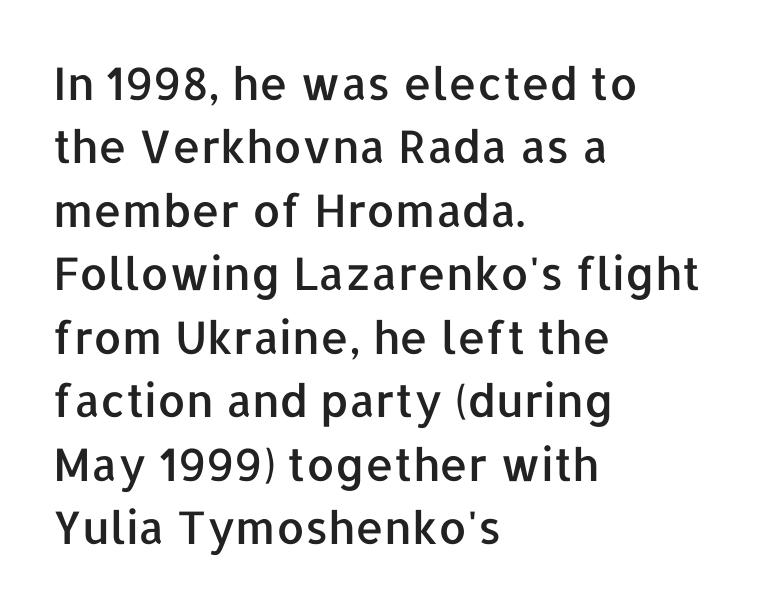
The image shows 45 px sans-serif type, upright; set left-aligned, normal line spacing (1.41x), normal letter spacing, not underlined; low stroke contrast and a medium x-height.
